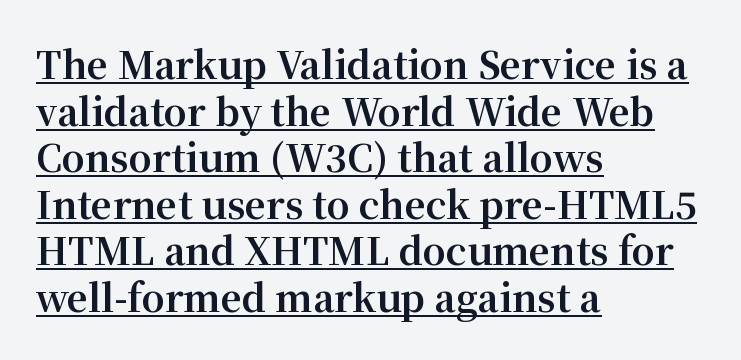
{"serif": "yes", "italic": "no", "bold": "yes", "weight": "bold", "width": "normal", "stroke_contrast": "medium", "x_height": "medium", "monospaced": "no", "underline": "yes", "align": "left", "line_spacing": "normal", "line_spacing_ratio": 1.26, "letter_spacing": "normal", "letter_spacing_em": 0.0, "glyph_px": 37}
